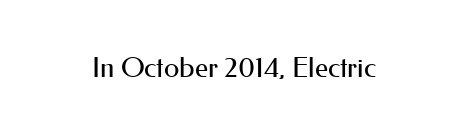
The image shows 28 px regular-weight sans-serif type, upright; set normal letter spacing, not underlined; medium stroke contrast and a small x-height.
